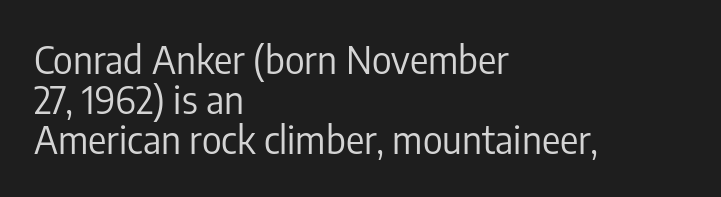
The image shows 38 px regular-weight, condensed sans-serif type, upright; set left-aligned, tight line spacing (1.05x), normal letter spacing, not underlined; low stroke contrast and a medium x-height.
